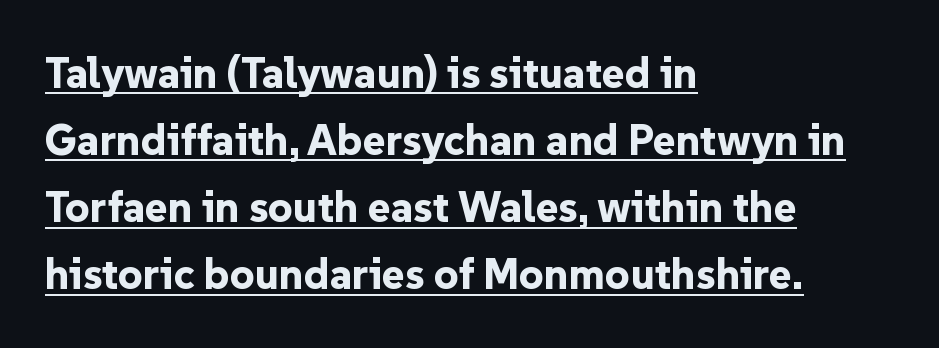
{"serif": "no", "italic": "no", "bold": "yes", "weight": "bold", "width": "normal", "stroke_contrast": "low", "x_height": "medium", "monospaced": "no", "underline": "yes", "align": "left", "line_spacing": "normal", "line_spacing_ratio": 1.56, "letter_spacing": "normal", "letter_spacing_em": 0.0, "glyph_px": 43}
